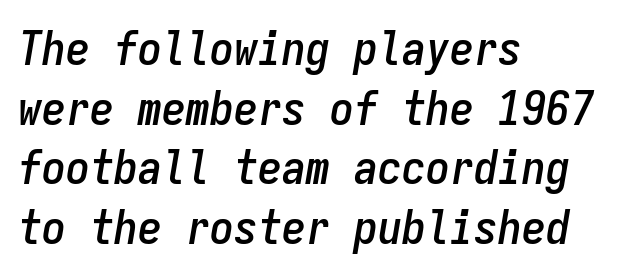
Q: Is the text italic (slanted)? A: Yes, it leans right by about 9 degrees.
Q: Is the text underlined? A: No.
Q: How is the paragraph aligned? A: Left-aligned.
Q: Is the spacing between letters normal or unusually wide? A: Normal.
Q: Width (condensed, normal, or wide)? A: Condensed.
Q: Stroke contrast? A: Low.
Q: x-height? A: Medium.
Q: Monospaced? A: Yes.
